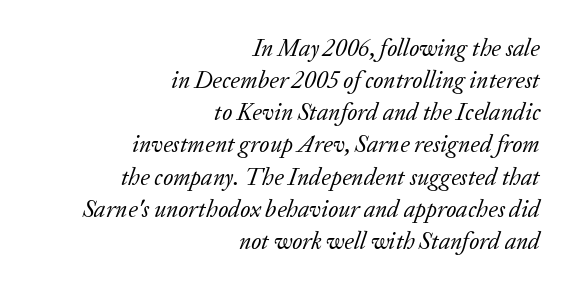
Q: Is the text bold? A: No.
Q: Is the text italic (slanted)? A: Yes, it leans right by about 20 degrees.
Q: Is the text underlined? A: No.
Q: How is the paragraph aligned? A: Right-aligned.
Q: Is the spacing between letters normal or unusually wide? A: Normal.
Q: Is the spacing between lines tight, normal or loose? A: Normal.
